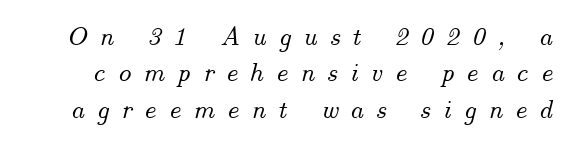
{"italic": "yes", "lean": "right", "slant_degrees": 14, "underline": "no", "line_spacing": "normal", "line_spacing_ratio": 1.35, "letter_spacing": "wide", "letter_spacing_em": 0.44, "glyph_px": 27}
